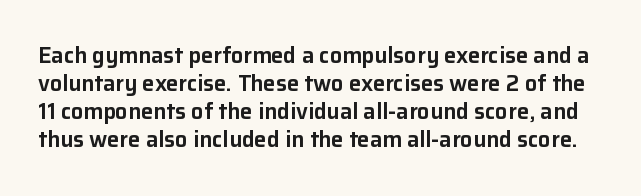
{"italic": "no", "underline": "no", "line_spacing": "normal", "line_spacing_ratio": 1.28, "letter_spacing": "normal", "letter_spacing_em": 0.0, "glyph_px": 22}
